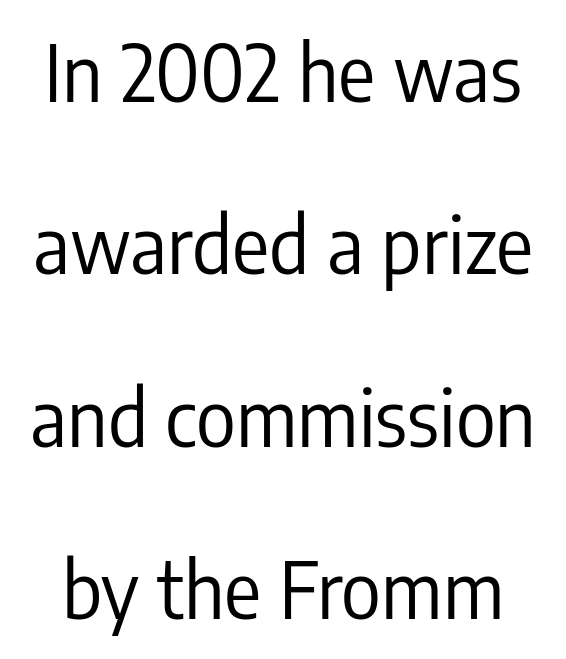
Q: Is the text bold? A: No.
Q: Is the text italic (slanted)? A: No, it is upright.
Q: Is the typeface a serif or a sans-serif typeface? A: Sans-serif.
Q: Is the text underlined? A: No.
Q: Is the spacing between letters normal or unusually wide? A: Normal.
Q: Is the spacing between lines tight, normal or loose? A: Loose.
Q: Width (condensed, normal, or wide)? A: Condensed.
Q: Stroke contrast? A: Low.
Q: x-height? A: Medium.
Q: Monospaced? A: No.
